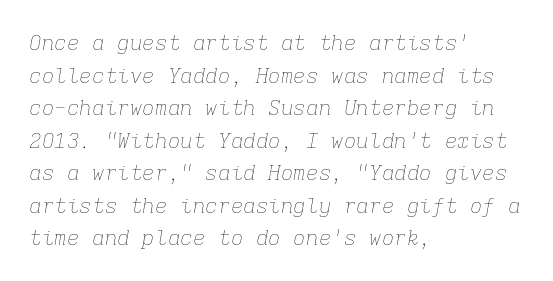
A student would call this left alignment; a typographer would say flush left, rag right. No extra tracking has been applied to these lines. Weight: regular or lighter. Letters rest on an invisible, unmarked baseline.
